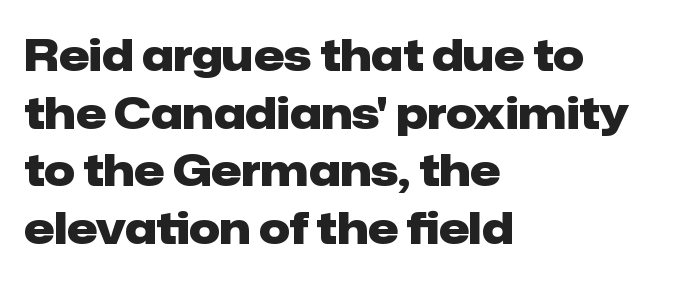
Q: Is the text bold? A: Yes.
Q: Is the text italic (slanted)? A: No, it is upright.
Q: Is the typeface a serif or a sans-serif typeface? A: Sans-serif.
Q: Is the text underlined? A: No.
Q: How is the paragraph aligned? A: Left-aligned.
Q: Is the spacing between letters normal or unusually wide? A: Normal.
Q: Is the spacing between lines tight, normal or loose? A: Normal.
Q: Width (condensed, normal, or wide)? A: Normal.
Q: Stroke contrast? A: Low.
Q: x-height? A: Medium.
Q: Monospaced? A: No.
